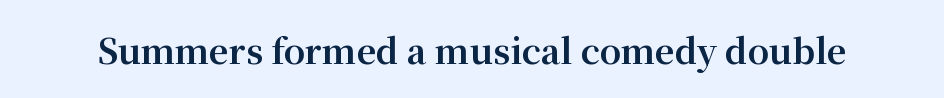
{"serif": "yes", "italic": "no", "bold": "yes", "weight": "bold", "width": "normal", "stroke_contrast": "medium", "x_height": "medium", "monospaced": "no", "underline": "no", "letter_spacing": "normal", "letter_spacing_em": 0.0, "glyph_px": 34}
